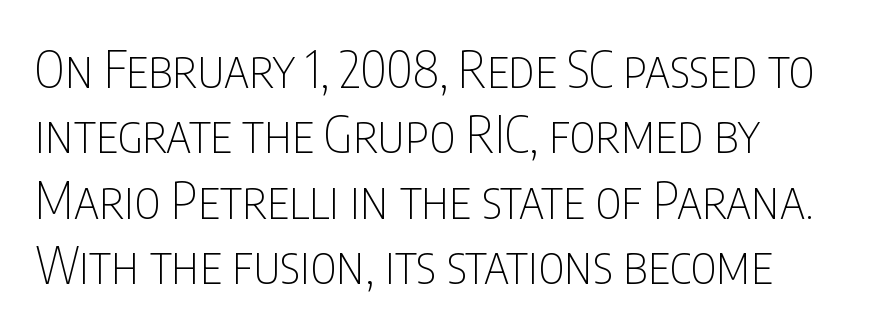
The letters look calm and open, with moderate or lighter stems. Type without underlining. What stands out about the letter spacing? Nothing — it is the standard amount. The rendering shows plain stroke endings on the letterforms — a sans-serif design. In terms of leading, this rendering sits right in the middle.
